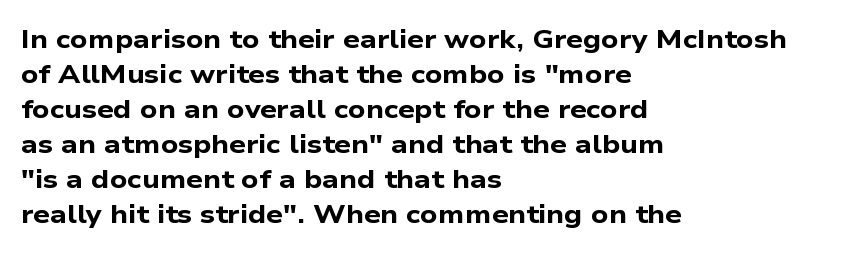
This rendering uses left alignment, leaving the right contour irregular. The passage shown stacks its lines at a standard gap. Unmarked baselines from the first word to the last. Is the letter spacing exaggerated? No — it looks like the ordinary default. As a designer I'd log this as weight 700, bold.
